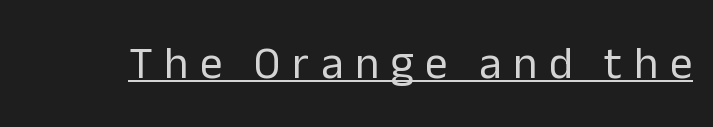
The image shows 45 px regular-weight sans-serif type, upright; set unusually wide letter spacing (+0.26 em), underlined; low stroke contrast and a medium x-height.
